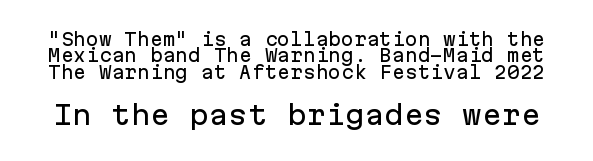
Q: Is the text italic (slanted)? A: No, it is upright.
Q: Is the text underlined? A: No.
Q: Is the spacing between letters normal or unusually wide? A: Normal.
Q: Is the spacing between lines tight, normal or loose? A: Tight.
Q: Which block of text is set in a larger size, the first (top) or the second (bottom)? A: The second (bottom) one.
